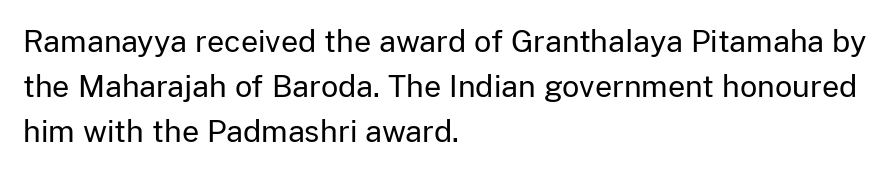
Q: Is the text bold? A: No.
Q: Is the text italic (slanted)? A: No, it is upright.
Q: Is the typeface a serif or a sans-serif typeface? A: Sans-serif.
Q: Is the text underlined? A: No.
Q: How is the paragraph aligned? A: Left-aligned.
Q: Is the spacing between letters normal or unusually wide? A: Normal.
Q: Is the spacing between lines tight, normal or loose? A: Normal.
Q: Width (condensed, normal, or wide)? A: Normal.
Q: Stroke contrast? A: Low.
Q: x-height? A: Medium.
Q: Monospaced? A: No.
